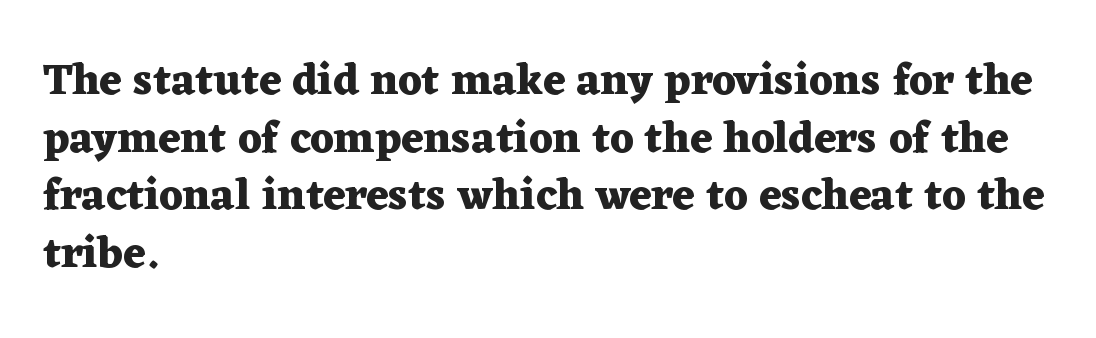
A serif font was chosen for this passage. The passage shown is not underscored anywhere. This sample is left-justified, so line endings fall wherever the words run out. Inter-character spacing is left at the font's built-in metrics. Every stem runs plumb, perpendicular to the baseline. This sample keeps an unexceptional amount of space between lines.
